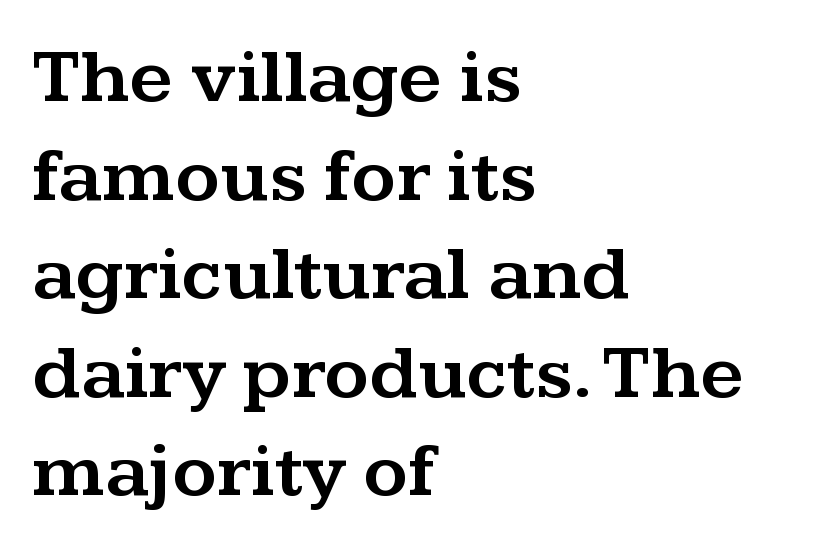
Inter-character spacing is left at the font's built-in metrics. Line starts are locked; line ends wander. Clear beneath every line of the passage. Does the lettering tilt? It doesn't — this is upright.
